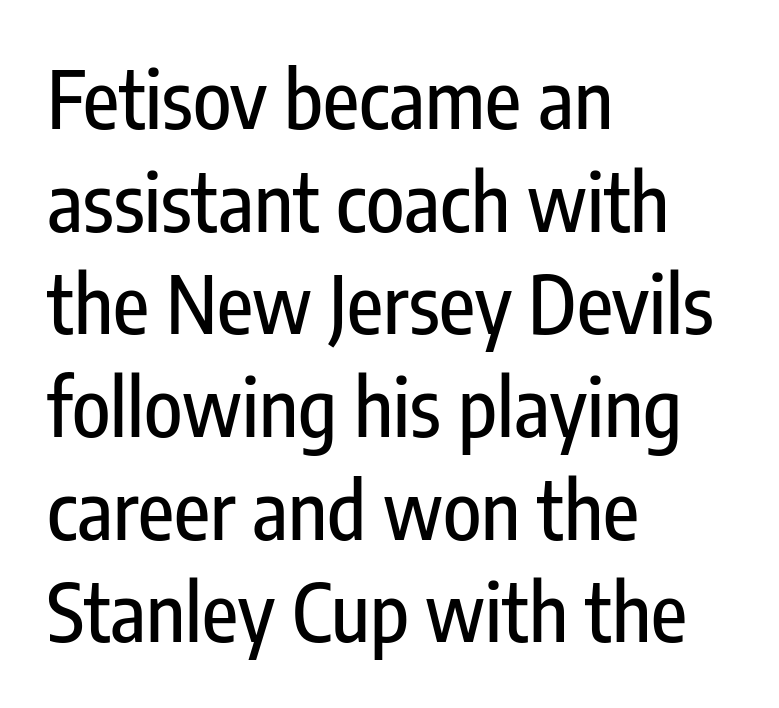
{"serif": "no", "italic": "no", "width": "condensed", "stroke_contrast": "low", "x_height": "medium", "monospaced": "no", "underline": "no", "align": "left", "line_spacing": "normal", "line_spacing_ratio": 1.3, "letter_spacing": "normal", "letter_spacing_em": 0.0, "glyph_px": 79}
